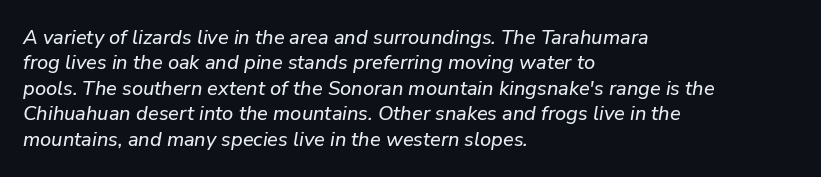
Rendered with sloped, italic letterforms. Here the glyphs are tracked normally, forming tight word shapes. One glance says typical: line gaps are just what's usual. Horizontal alignment here is leftward, the default for most running prose.
